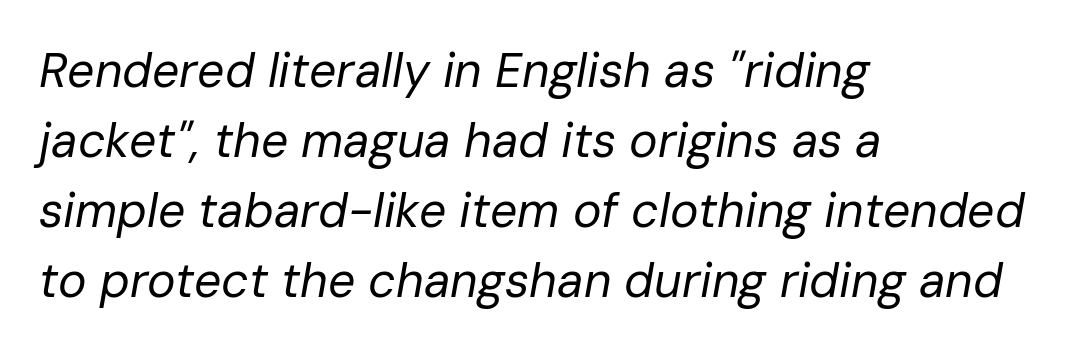
{"italic": "yes", "lean": "right", "slant_degrees": 10, "bold": "no", "weight": "regular", "width": "normal", "stroke_contrast": "low", "x_height": "medium", "monospaced": "no", "underline": "no", "align": "left", "line_spacing": "normal", "line_spacing_ratio": 1.46, "letter_spacing": "normal", "letter_spacing_em": 0.0, "glyph_px": 48}
